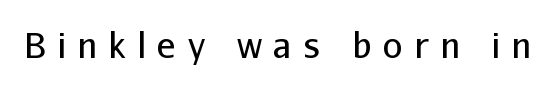
Q: Is the text bold? A: No.
Q: Is the text italic (slanted)? A: No, it is upright.
Q: Is the typeface a serif or a sans-serif typeface? A: Sans-serif.
Q: Is the text underlined? A: No.
Q: Is the spacing between letters normal or unusually wide? A: Unusually wide.
Q: Width (condensed, normal, or wide)? A: Normal.
Q: Stroke contrast? A: Low.
Q: x-height? A: Medium.
Q: Monospaced? A: No.
